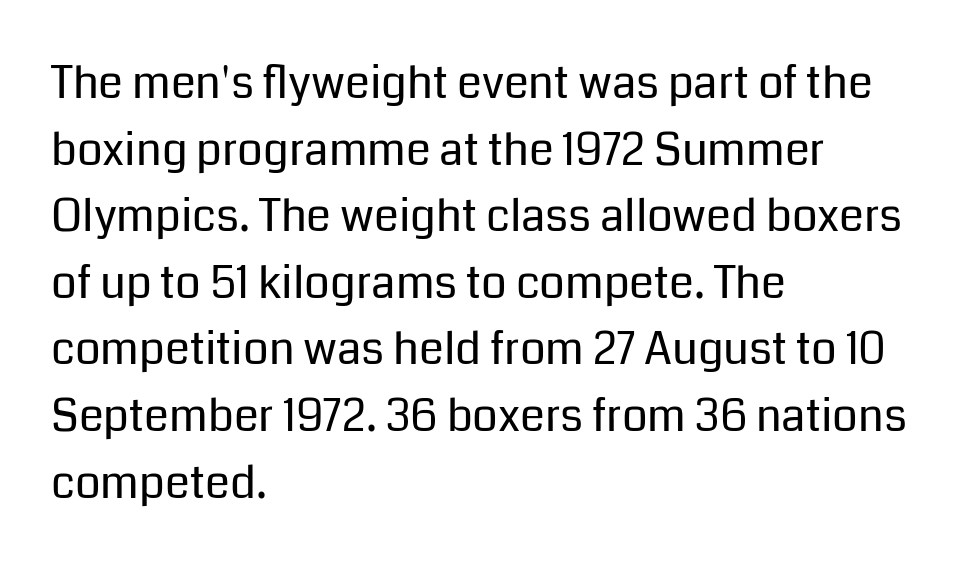
These lines are rendered in a variable-pitch font. No feet cap the strokes, marking this as sans-serif type. Is the type heavy? It reads as light-to-regular instead. Posture: upright roman.
